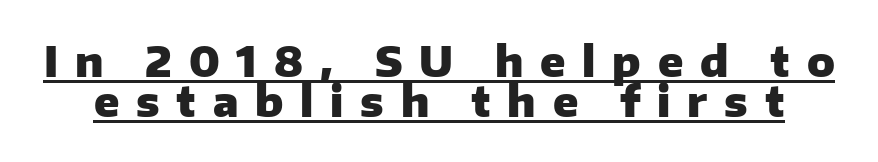
The image shows 41 px heavy sans-serif type, upright; set tight line spacing (0.98x), unusually wide letter spacing (+0.41 em), underlined; low stroke contrast and a medium x-height.
